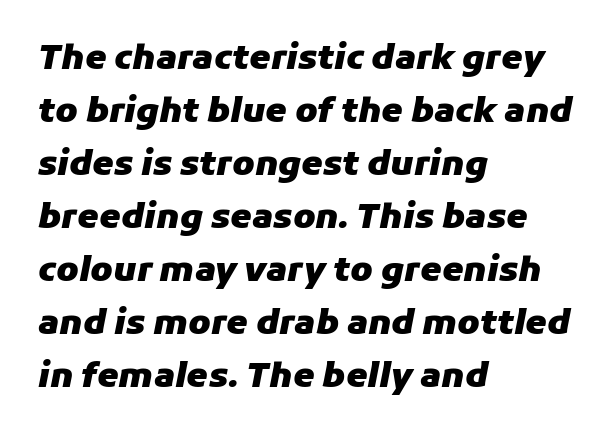
The passage shown is typed in a proportional face where columns would drift. Casual observation: everything's shoved over to the left. Heavy-handed strokes throughout: this text is bold. Spacing between characters is what you'd get straight out of the box. How would I describe the line gaps? Plain and ordinary.
